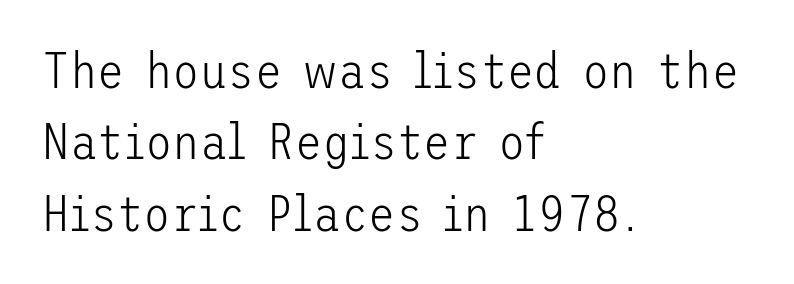
{"serif": "no", "italic": "no", "bold": "no", "weight": "light", "width": "normal", "stroke_contrast": "low", "x_height": "medium", "underline": "no", "align": "left", "line_spacing": "normal", "line_spacing_ratio": 1.43, "letter_spacing": "normal", "letter_spacing_em": 0.0, "glyph_px": 50}
